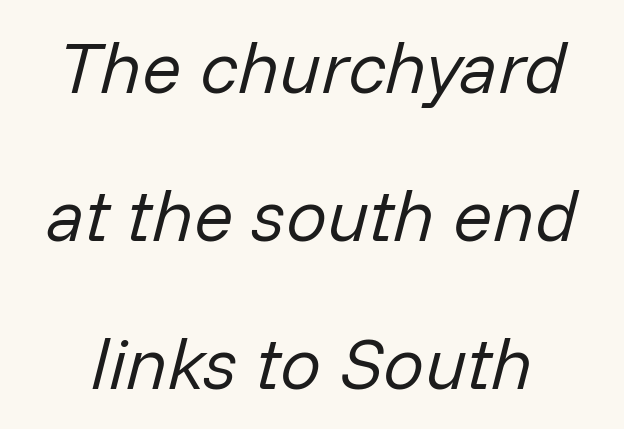
Q: Is the text bold? A: No.
Q: Is the text italic (slanted)? A: Yes, it leans right by about 14 degrees.
Q: Is the text underlined? A: No.
Q: Is the spacing between letters normal or unusually wide? A: Normal.
Q: Is the spacing between lines tight, normal or loose? A: Loose.
Q: Width (condensed, normal, or wide)? A: Normal.
Q: Stroke contrast? A: Low.
Q: x-height? A: Medium.
Q: Monospaced? A: No.
